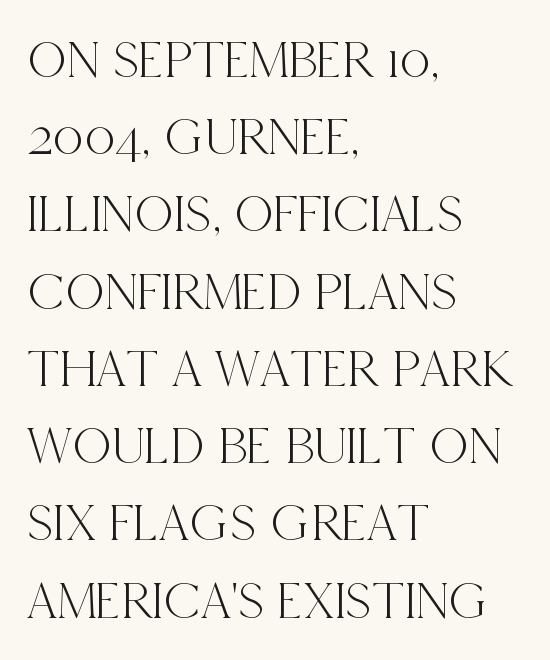
The letters advance in unequal steps, a hallmark of proportional type. The rendering uses a moderate line-height, typical for paragraphs. One-word summary of the alignment: left. This sample uses a serif face.
